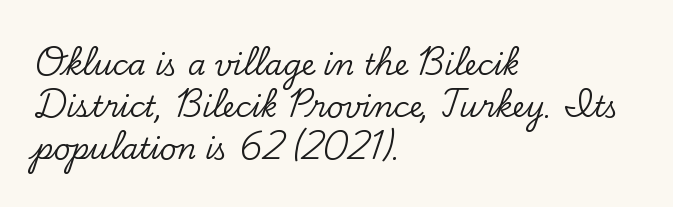
Tracking value appears to be zero — textbook default spacing. Where is the straight margin? On the left. Serifs: yes, visible at the terminals of the letterforms.
